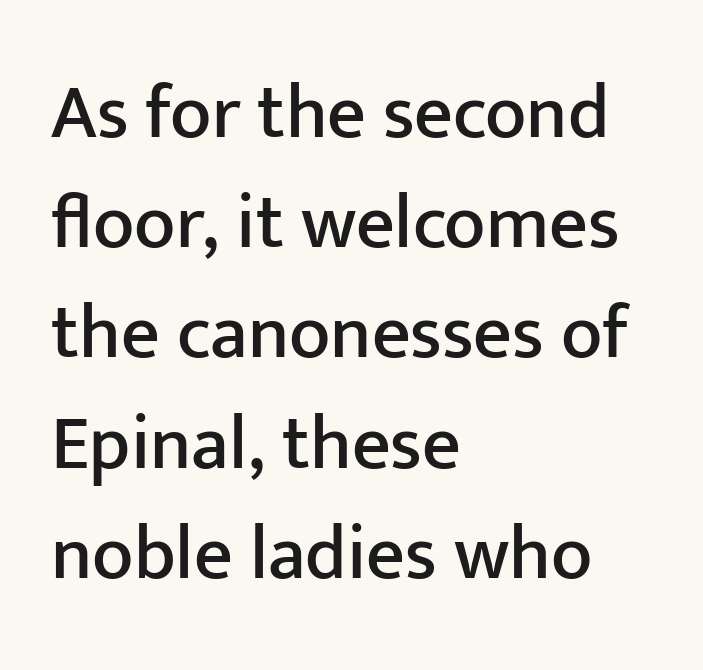
The image shows 76 px sans-serif type, upright; set left-aligned, normal line spacing (1.45x), normal letter spacing, not underlined; low stroke contrast and a medium x-height.
